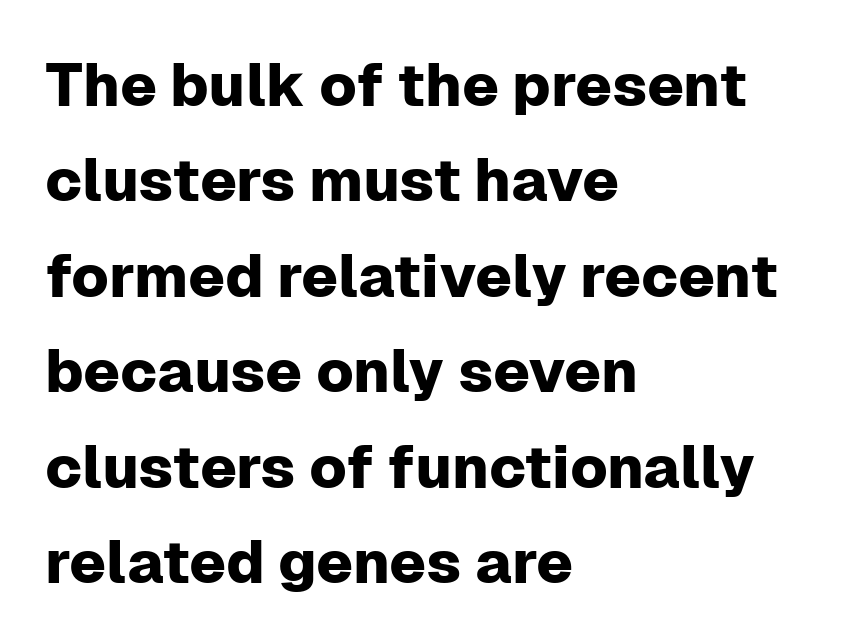
A typesetter would label this face a sans. Character widths vary here, with narrow letters taking less room than wide ones. The lines in this sample share a left origin and differ only in where they stop. The leading is moderate, giving the passage an even texture. Unlike italic type, these characters show no tilt at all.
